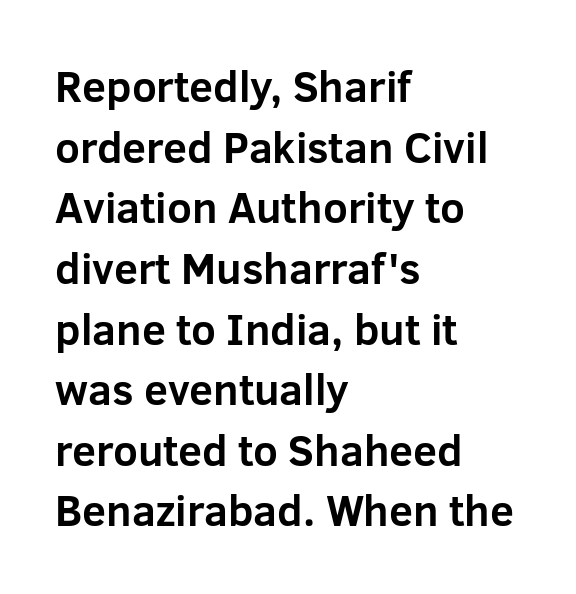
Has an underline been added? It has not. No extra tracking has been applied to these lines. In terms of leading, this rendering sits right in the middle. Examine the stroke ends and you'll find no serifs. Left-aligned paragraph, ragged on the right.
